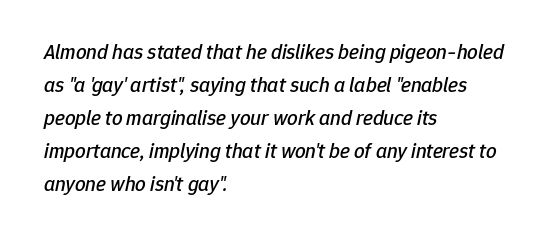
The image shows 21 px text type, italic (leaning right); set left-aligned, normal line spacing (1.57x), normal letter spacing, not underlined.
